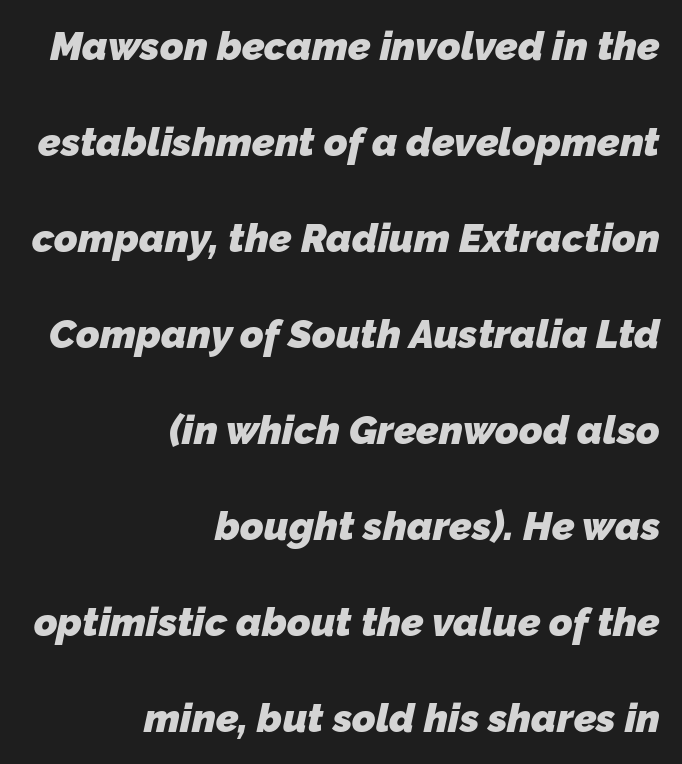
The image shows 40 px heavy sans-serif type; set right-aligned, loose line spacing (2.4x), normal letter spacing, not underlined; low stroke contrast and a medium x-height.
